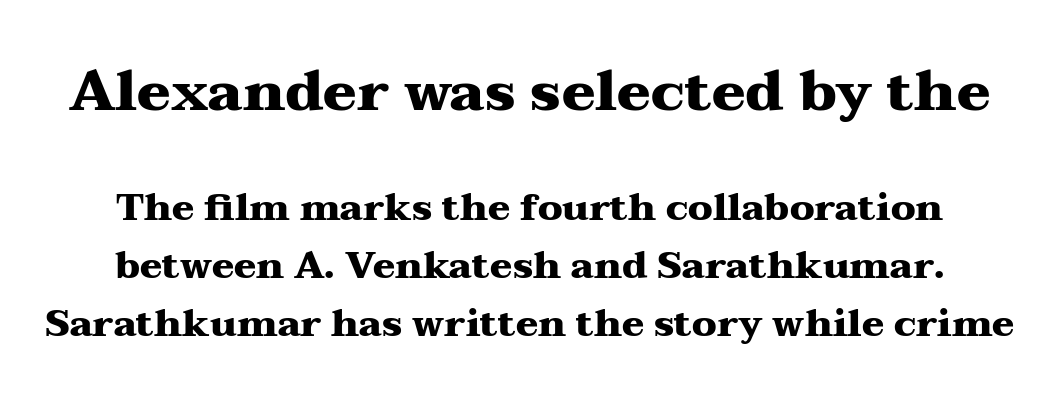
The earlier block is typeset at a bigger size than the later block. Each row of text sits above clean, open space. The font family rendered here belongs to the serif group. Normally led — the rows are evenly, conventionally spaced. This sample uses plain, unmodified letter spacing.
